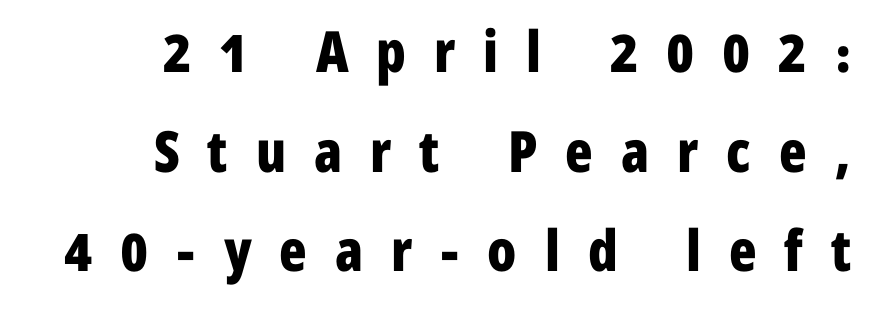
Do the letters lean? They stand straight. One-word summary of the alignment: right. Plain, unruled lines of type. Summary of weight: heavy, a full bold. Letterform terminals end flat and unadorned throughout the passage. Each word looks stretched out because of the extra space between its letters.
